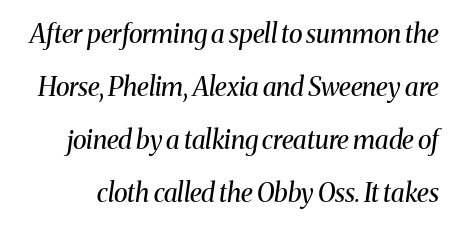
The image shows 26 px text type, italic (leaning right); set loose line spacing (2.04x), normal letter spacing, not underlined.
